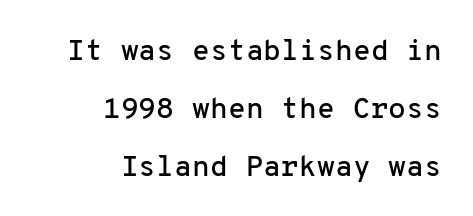
Q: Is the text italic (slanted)? A: No, it is upright.
Q: Is the typeface a serif or a sans-serif typeface? A: Sans-serif.
Q: Is the text underlined? A: No.
Q: How is the paragraph aligned? A: Right-aligned.
Q: Is the spacing between letters normal or unusually wide? A: Normal.
Q: Is the spacing between lines tight, normal or loose? A: Loose.
Q: Width (condensed, normal, or wide)? A: Normal.
Q: Stroke contrast? A: Low.
Q: x-height? A: Medium.
Q: Monospaced? A: Yes.
